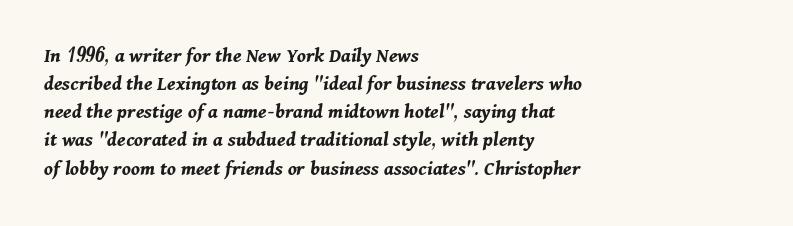
The image shows 21 px bold type, italic (leaning right); set left-aligned, normal line spacing (1.34x), normal letter spacing, not underlined.
